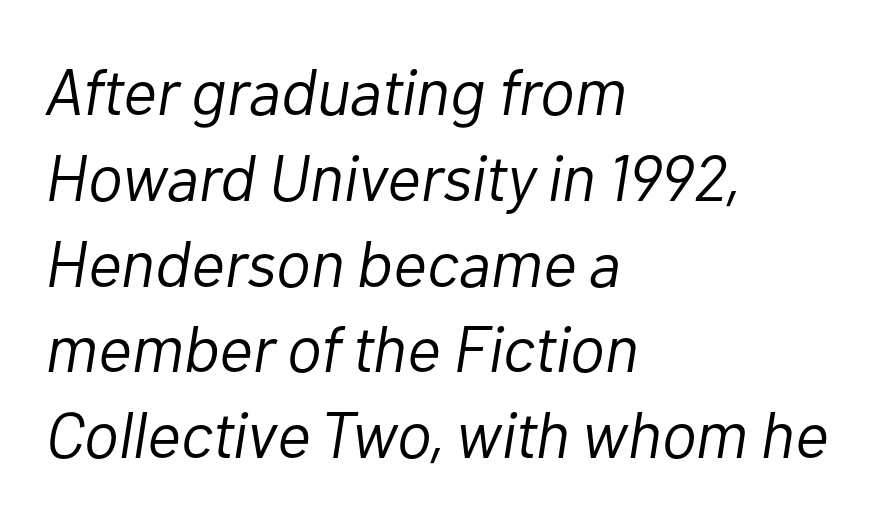
The letters advance in unequal steps, a hallmark of proportional type. Honestly, there is no underline to notice here at all. In terms of leading, this rendering sits right in the middle. Visually the block forms a straight wall on the left and a jagged coastline on the right. If you drew a line through each stem, it would be angled.
